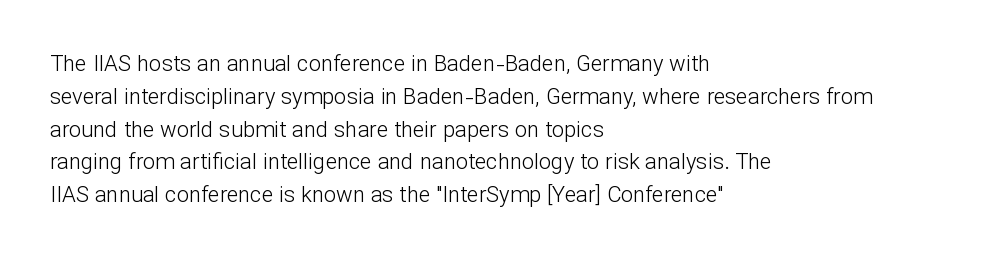
The image shows 22 px text type, upright; set left-aligned, normal line spacing (1.49x), normal letter spacing, not underlined.
